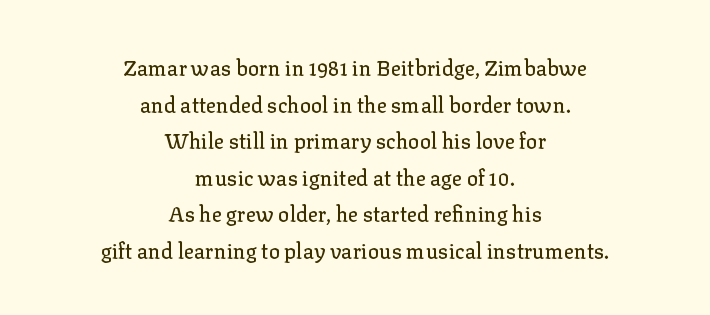
The image shows 21 px text type, upright; set centered, line spacing 1.74x, normal letter spacing, not underlined.
